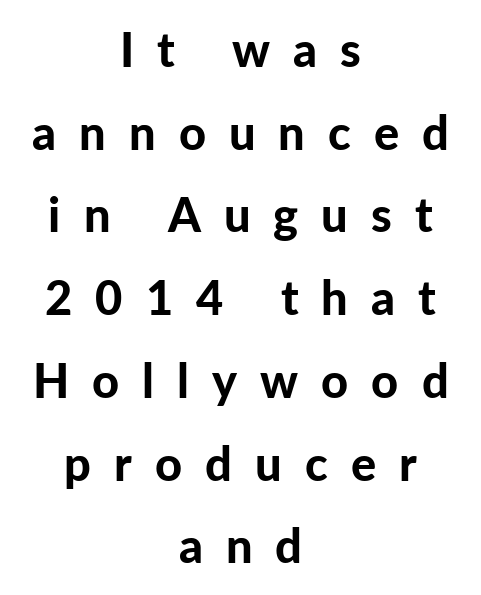
The typography opts for an upright posture over an oblique one. Summary of weight: heavy, a full bold. The paragraph has two soft edges and a firm central axis. Do the characters align in a grid? No, the font is proportional. There is plenty of visible air inserted between adjacent glyphs. What kind of face is this? One without serifs — a sans.
